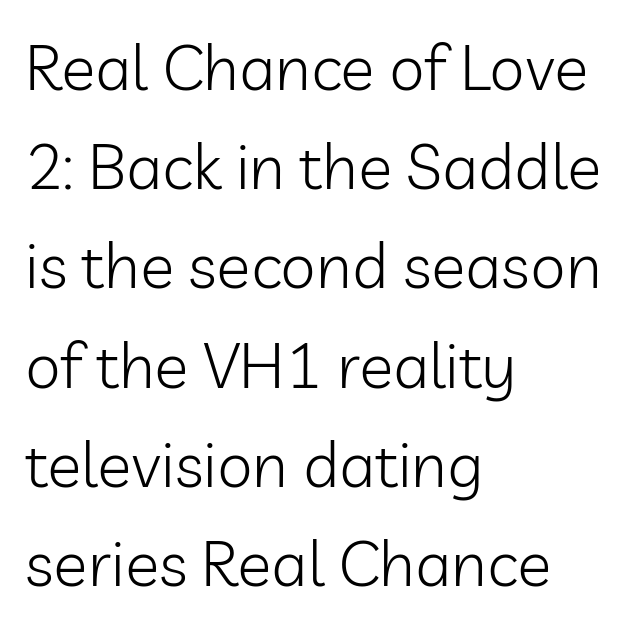
{"serif": "no", "italic": "no", "bold": "no", "weight": "light", "width": "normal", "stroke_contrast": "low", "x_height": "medium", "monospaced": "no", "underline": "no", "align": "left", "line_spacing": "normal", "line_spacing_ratio": 1.55, "letter_spacing": "normal", "letter_spacing_em": 0.0, "glyph_px": 64}
